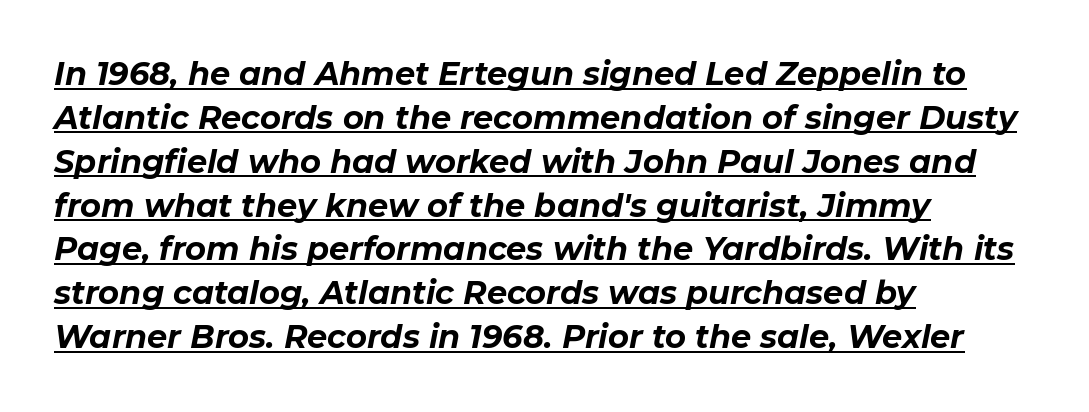
The setting favours the left margin, as ordinary paragraphs usually do. In terms of weight, the rendering is a true, heavy bold. Vertical spacing — default. Underlined type. This sample uses plain, unmodified letter spacing.
